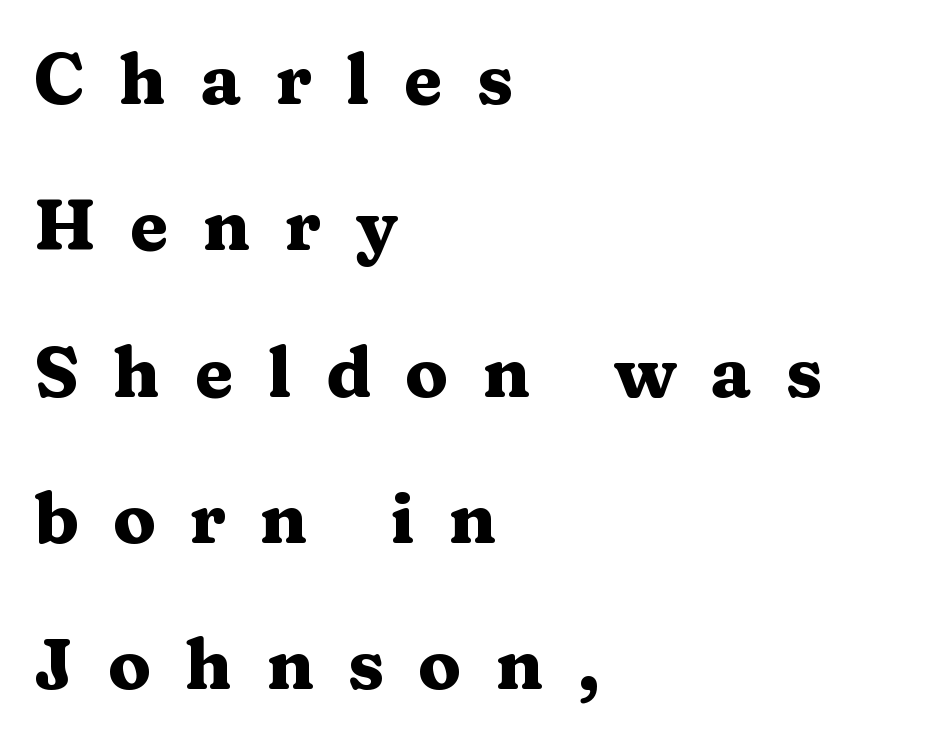
The image shows 71 px heavy, wide serif type, upright; set left-aligned, loose line spacing (2.06x), unusually wide letter spacing (+0.48 em), not underlined; medium stroke contrast and a medium x-height.
